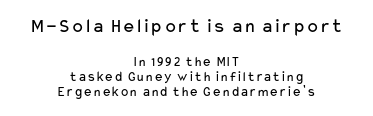
Q: Is the text bold? A: No.
Q: Is the text italic (slanted)? A: No, it is upright.
Q: Is the text underlined? A: No.
Q: How is the paragraph aligned? A: Centered.
Q: Is the spacing between letters normal or unusually wide? A: Normal.
Q: Is the spacing between lines tight, normal or loose? A: Tight.
Q: Which block of text is set in a larger size, the first (top) or the second (bottom)? A: The first (top) one.
